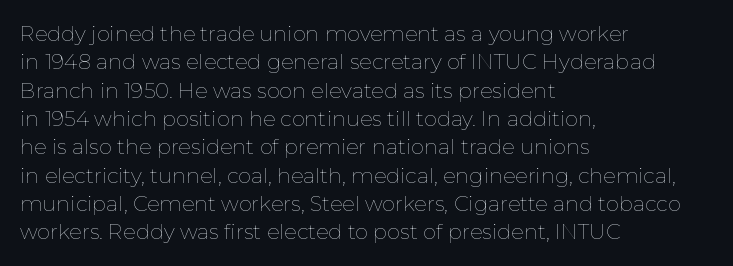
The image shows 21 px text type, upright; set left-aligned, normal line spacing (1.35x), normal letter spacing, not underlined.
